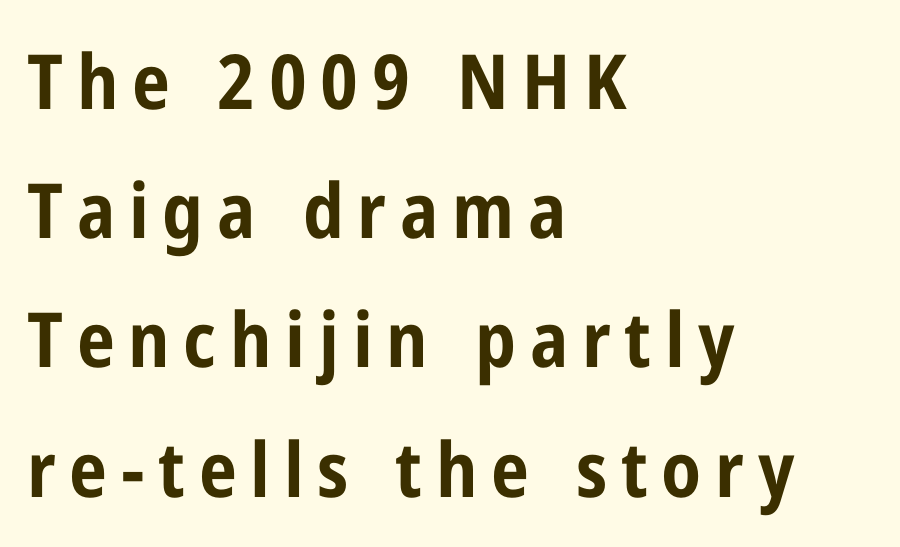
These lines sit exactly where default settings would place them. This sample is left-justified, so line endings fall wherever the words run out. This sample uses an upright cut, with every glyph sitting square on the baseline. Descenders are the only things crossing below the line.
